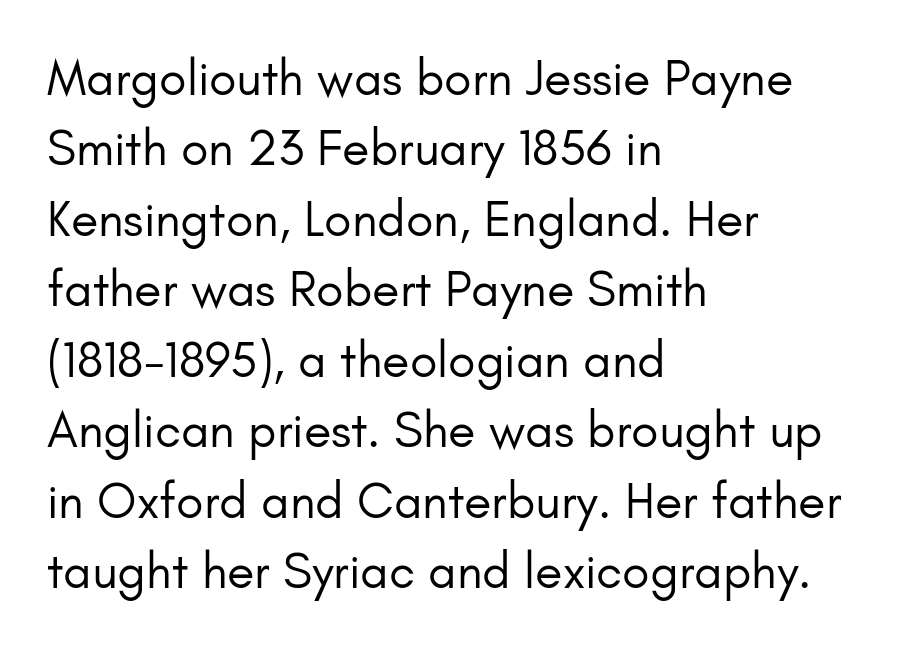
Q: Is the text bold? A: No.
Q: Is the text italic (slanted)? A: No, it is upright.
Q: Is the typeface a serif or a sans-serif typeface? A: Sans-serif.
Q: Is the text underlined? A: No.
Q: How is the paragraph aligned? A: Left-aligned.
Q: Is the spacing between letters normal or unusually wide? A: Normal.
Q: Is the spacing between lines tight, normal or loose? A: Normal.
Q: Width (condensed, normal, or wide)? A: Normal.
Q: Stroke contrast? A: Low.
Q: x-height? A: Small.
Q: Monospaced? A: No.
